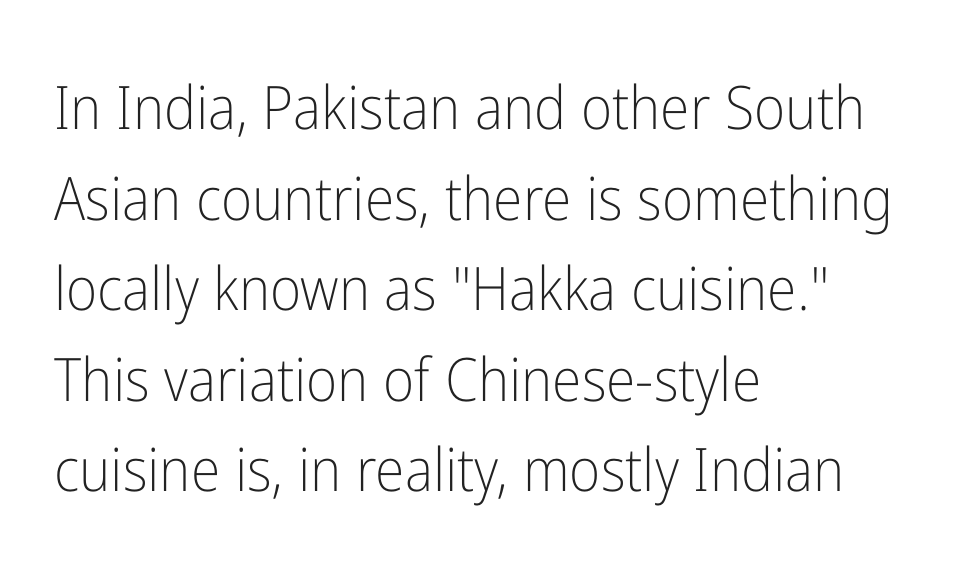
You could call the tracking neutral — neither tight nor loose. A quiet, ordinary-to-light weight characterises the typeface. Spacing verdict: proportional, widths tailored to each character. Reading down the column, the eye jumps a familiar distance to each next line. Plain, unruled lines of type.
